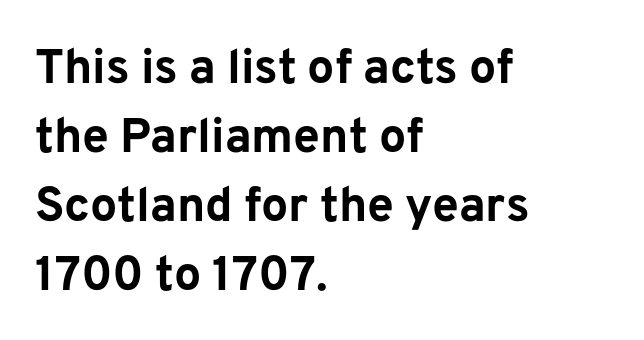
These lines were composed using upright roman letters. The rendering uses a moderate line-height, typical for paragraphs. The paragraph has a hard left edge and a soft right edge. Is the letter spacing exaggerated? No — it looks like the ordinary default. The sample has been set heavy, in full bold. Plain, unruled lines of type.
